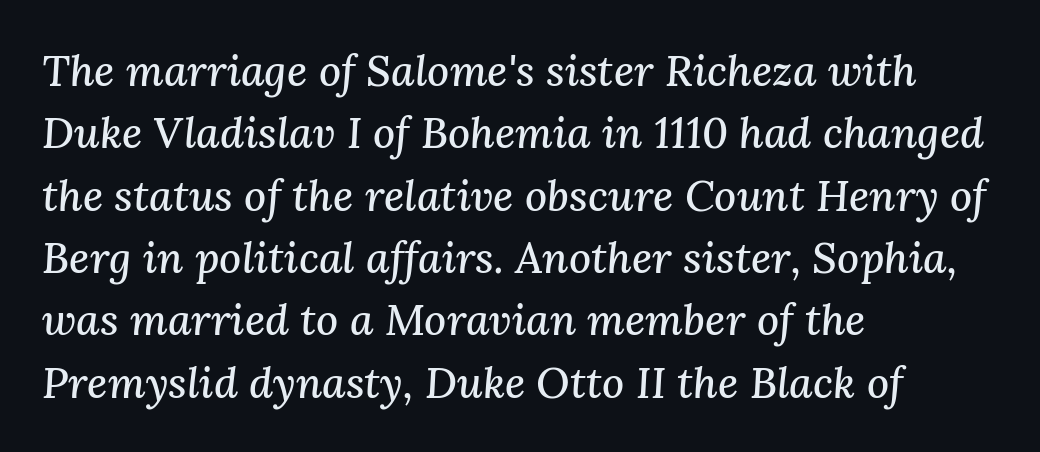
The letters sit at their default tracking, neither squeezed nor spread. An italicized treatment has been applied to the whole sample. Unmarked baselines from the first word to the last. The rendering uses natural spacing where letterforms have individual widths.
